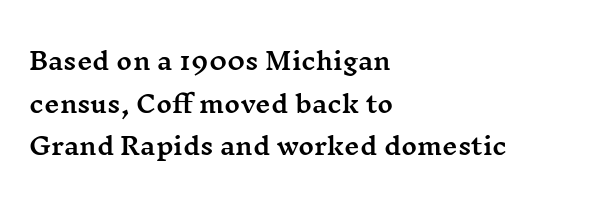
{"italic": "no", "underline": "no", "align": "left", "line_spacing_ratio": 1.78, "letter_spacing": "normal", "letter_spacing_em": 0.0, "glyph_px": 24}
